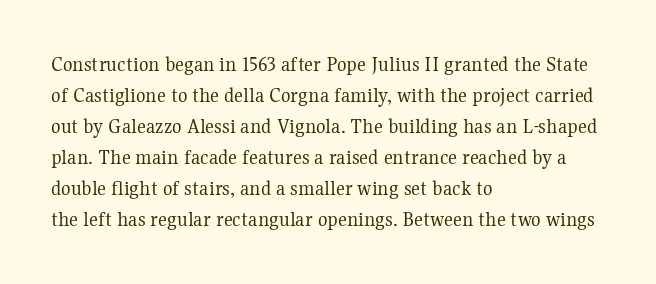
Q: Is the text bold? A: No.
Q: Is the text italic (slanted)? A: No, it is upright.
Q: Is the text underlined? A: No.
Q: How is the paragraph aligned? A: Left-aligned.
Q: Is the spacing between letters normal or unusually wide? A: Normal.
Q: Is the spacing between lines tight, normal or loose? A: Normal.
